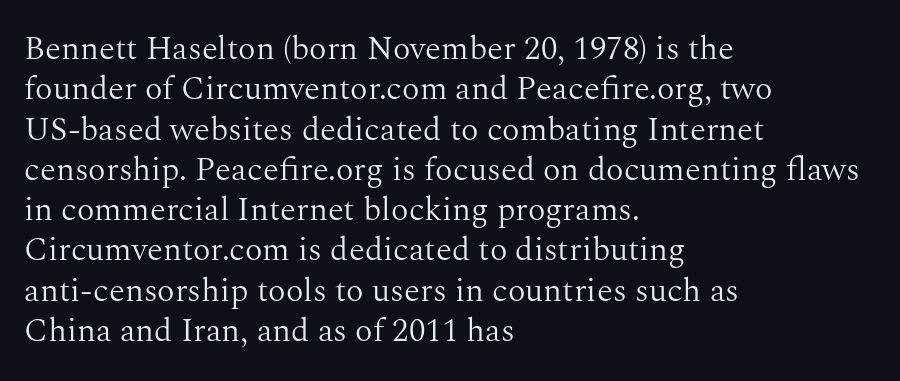
Q: Is the text bold? A: No.
Q: Is the text italic (slanted)? A: No, it is upright.
Q: Is the typeface a serif or a sans-serif typeface? A: Serif.
Q: Is the text underlined? A: No.
Q: How is the paragraph aligned? A: Left-aligned.
Q: Is the spacing between letters normal or unusually wide? A: Normal.
Q: Width (condensed, normal, or wide)? A: Normal.
Q: Stroke contrast? A: Medium.
Q: x-height? A: Medium.
Q: Monospaced? A: No.
